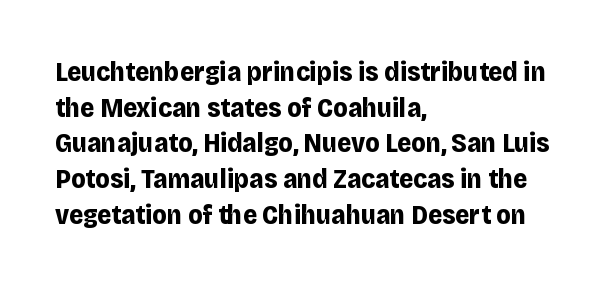
{"italic": "no", "bold": "yes", "underline": "no", "align": "left", "line_spacing": "normal", "line_spacing_ratio": 1.32, "letter_spacing": "normal", "letter_spacing_em": 0.0, "glyph_px": 27}
